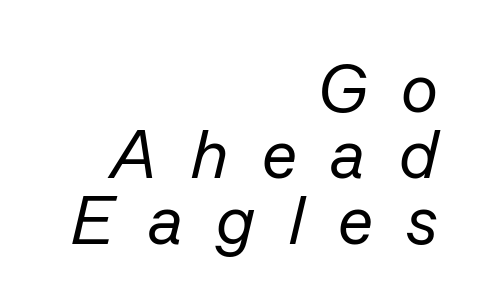
The line-height multiplier appears low, near solid setting. What stands out about the letter spacing? Its width — letters are far apart. Letters rest on an invisible, unmarked baseline. This sample is right-justified, so line beginnings fall wherever the words allow. Characters are canted at an angle relative to the baseline's perpendicular. Weight: in the light-to-regular range.
